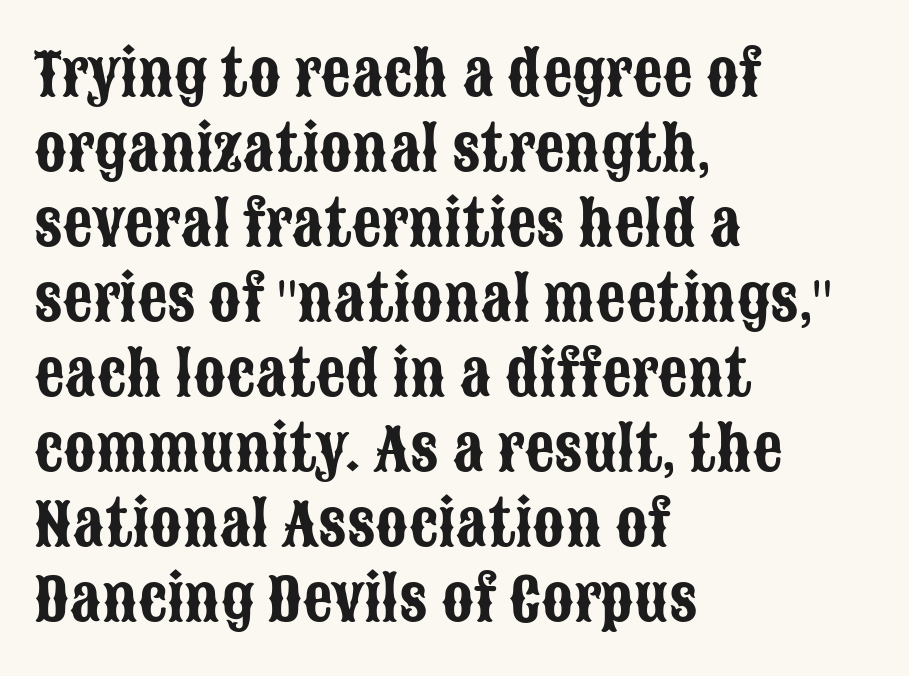
There is no visible air inserted between adjacent glyphs. The specimen omits any rule beneath the text block's lines. This rendering uses left alignment, leaving the right contour irregular. What's the leading like? Ordinary, nothing unusual. You could not count columns in this text — the font is proportionally spaced. Style check: upright.
